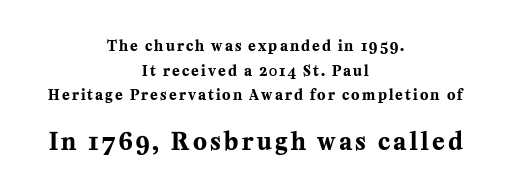
Leftover space on each line is divided equally before and after the words. Whoever set this made the second block the dominant, larger element. The lettering holds an erect, upright posture throughout. Type without underlining.
